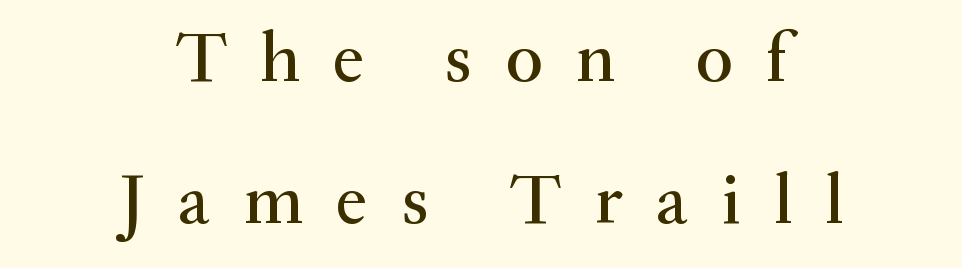
Ordinary non-slanted type is in use. The space directly below the letters is spotless. Line spacing here is loose. Serifs: yes, visible at the terminals of the letterforms. Proportional: the letters do not fall into vertical columns.
